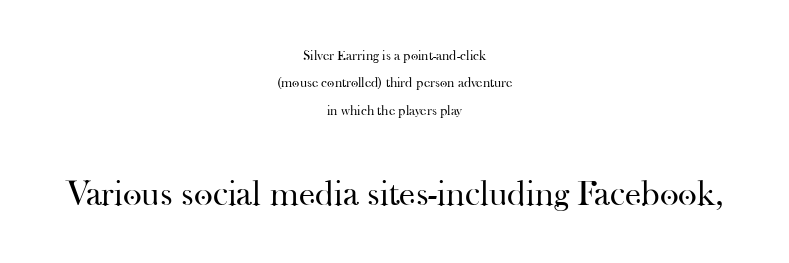
Leading: increased. A clean baseline with only descenders dipping below it. The lettering stays uniformly vertical, giving the passage a roman look. The letters look calm and open, with moderate or lighter stems. The typeface chosen for these lines features serifs.
